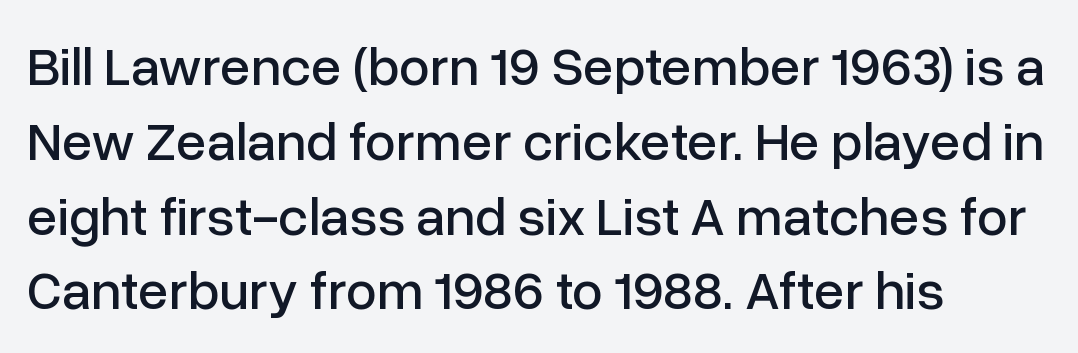
{"serif": "no", "italic": "no", "width": "normal", "stroke_contrast": "low", "x_height": "medium", "monospaced": "no", "underline": "no", "align": "left", "line_spacing": "normal", "line_spacing_ratio": 1.36, "letter_spacing": "normal", "letter_spacing_em": 0.0, "glyph_px": 55}
